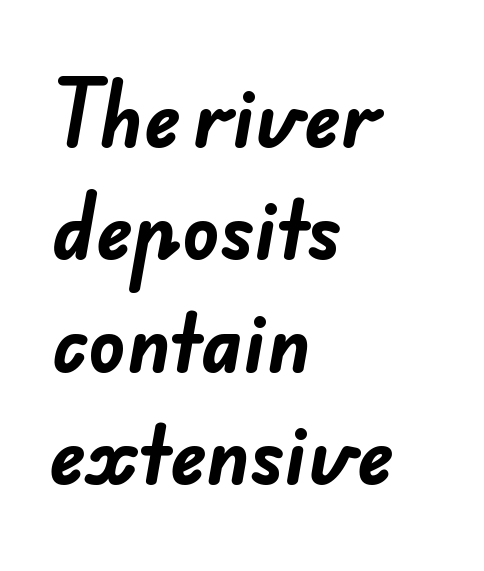
{"serif": "no", "bold": "yes", "weight": "bold", "width": "normal", "stroke_contrast": "low", "x_height": "small", "monospaced": "no", "underline": "no", "align": "left", "line_spacing": "normal", "line_spacing_ratio": 1.48, "letter_spacing": "normal", "letter_spacing_em": 0.0, "glyph_px": 76}
